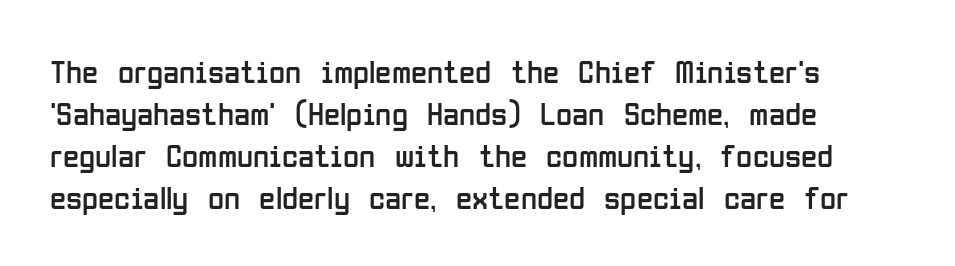
The image shows 33 px regular-weight, condensed sans-serif type, upright; set left-aligned, normal line spacing (1.27x), normal letter spacing, not underlined; low stroke contrast and a medium x-height.
